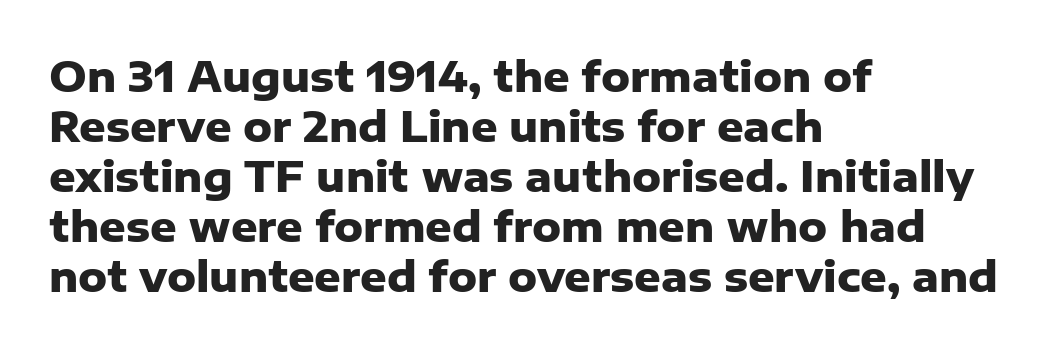
The image shows 41 px heavy sans-serif type, upright; set left-aligned, line spacing 1.22x, normal letter spacing, not underlined; low stroke contrast and a medium x-height.
